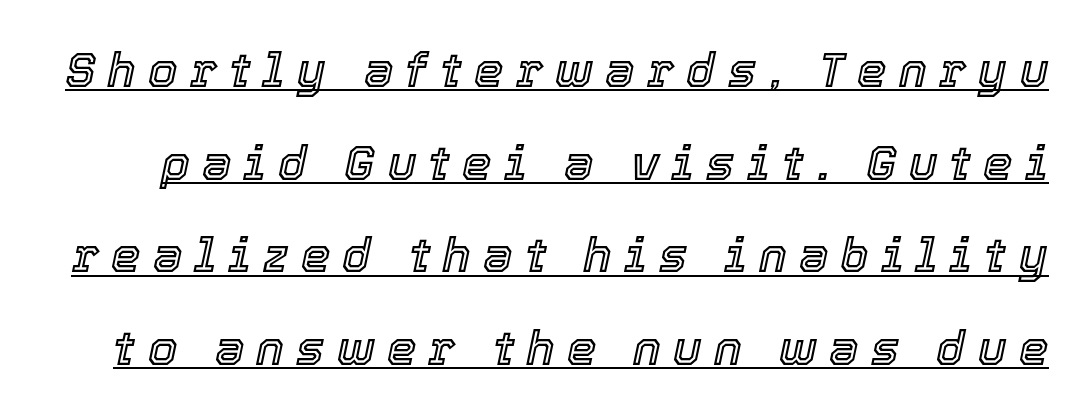
{"italic": "yes", "lean": "right", "slant_degrees": 12, "width": "normal", "x_height": "medium", "monospaced": "no", "underline": "yes", "line_spacing": "loose", "line_spacing_ratio": 1.97, "letter_spacing": "wide", "letter_spacing_em": 0.26, "glyph_px": 47}
